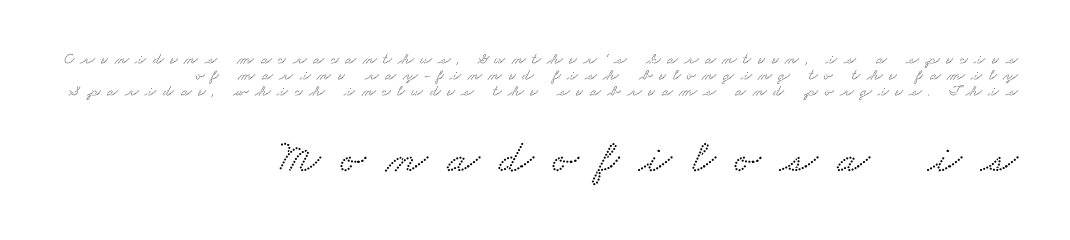
Q: Is the text underlined? A: No.
Q: How is the paragraph aligned? A: Right-aligned.
Q: Is the spacing between letters normal or unusually wide? A: Unusually wide.
Q: Is the spacing between lines tight, normal or loose? A: Tight.
Q: Which block of text is set in a larger size, the first (top) or the second (bottom)? A: The second (bottom) one.
Q: Width (condensed, normal, or wide)? A: Wide.
Q: Stroke contrast? A: Low.
Q: x-height? A: Small.
Q: Monospaced? A: No.
